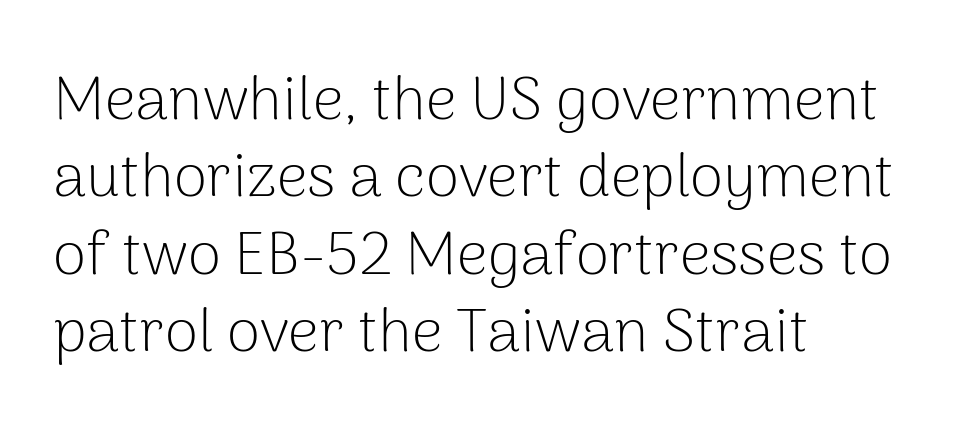
Q: Is the text bold? A: No.
Q: Is the text italic (slanted)? A: No, it is upright.
Q: Is the typeface a serif or a sans-serif typeface? A: Sans-serif.
Q: Is the text underlined? A: No.
Q: How is the paragraph aligned? A: Left-aligned.
Q: Is the spacing between letters normal or unusually wide? A: Normal.
Q: Is the spacing between lines tight, normal or loose? A: Normal.
Q: Width (condensed, normal, or wide)? A: Normal.
Q: Stroke contrast? A: Low.
Q: x-height? A: Medium.
Q: Monospaced? A: No.
